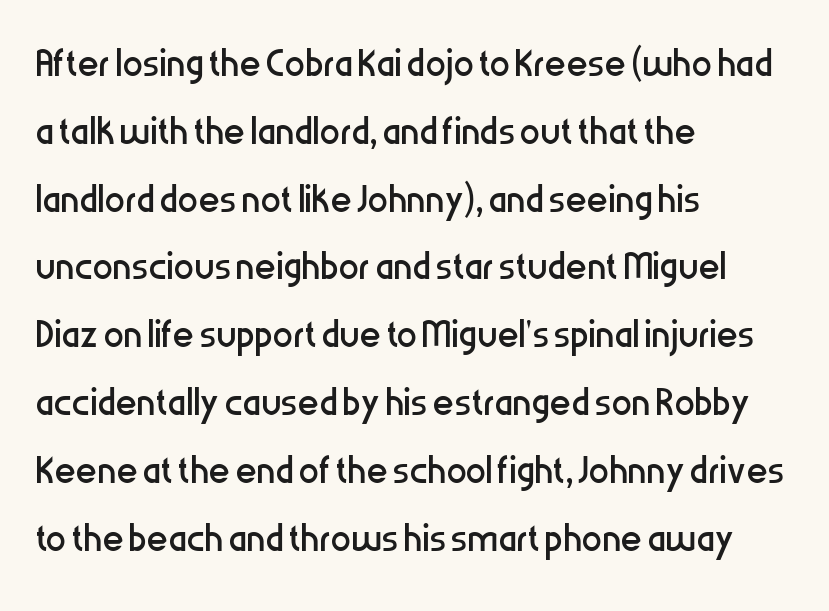
The image shows 51 px regular-weight, condensed sans-serif type, upright; set left-aligned, normal line spacing (1.33x), normal letter spacing, not underlined; low stroke contrast and a medium x-height.
